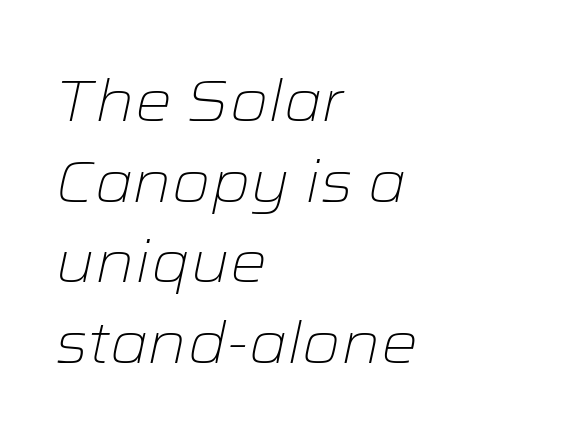
Short note: letters normally spaced. Leading matches the norm, producing a regular column. Letters have the restrained weight of plain body copy at most. Note the varied advance widths — an 'i' is clearly narrower than an 'm'. The text block is weighted toward the left margin, trailing off unevenly rightward.
